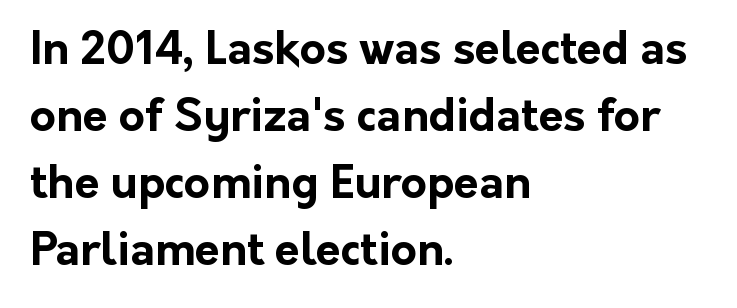
The face used here is proportionally spaced, like ordinary book or web type. Italic? Not at all — the glyphs are vertical. Alignment: flush left. In terms of letterform style, serifs are entirely absent. Look at the stroke-to-counter ratio: heavy, a bold. Vertical spacing — default.
